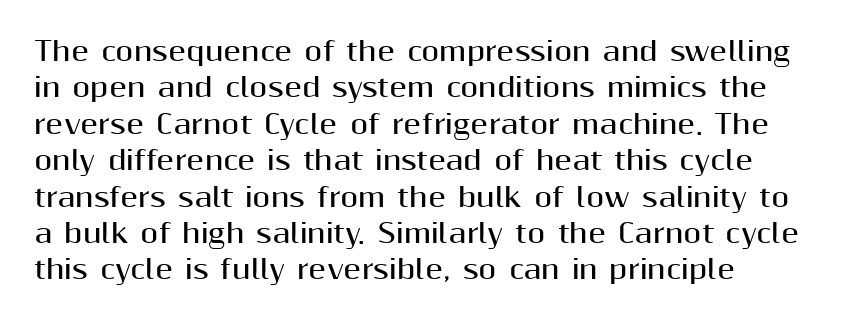
The image shows 26 px bold type, upright; set normal line spacing (1.4x), normal letter spacing, not underlined.
